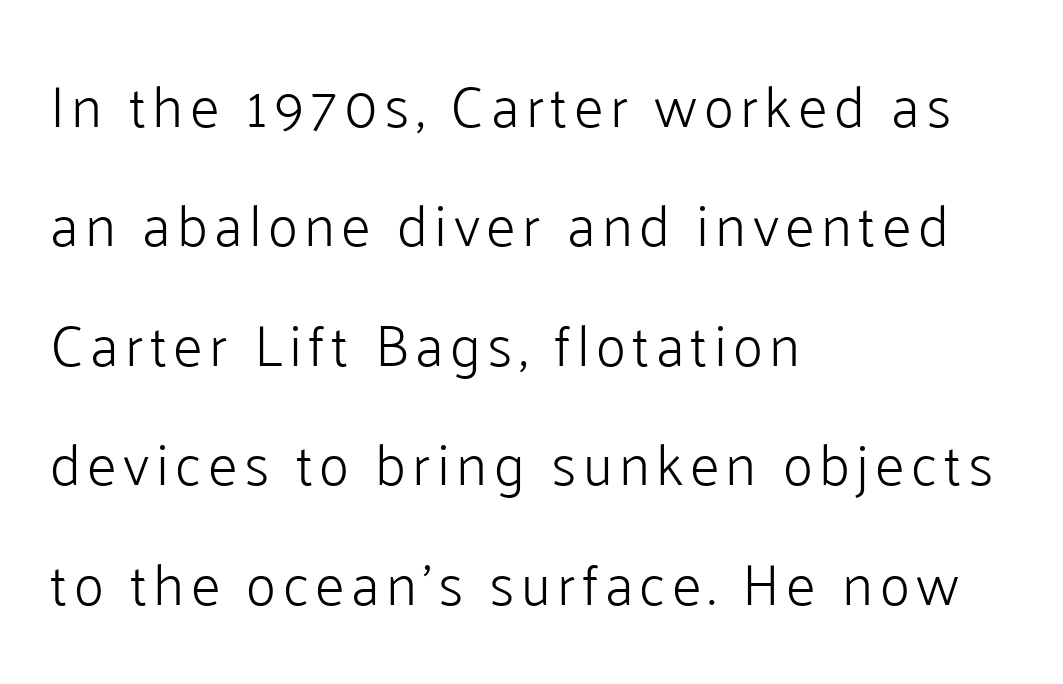
The image shows 58 px light sans-serif type, upright; set left-aligned, loose line spacing (2.06x), not underlined; low stroke contrast and a medium x-height.
